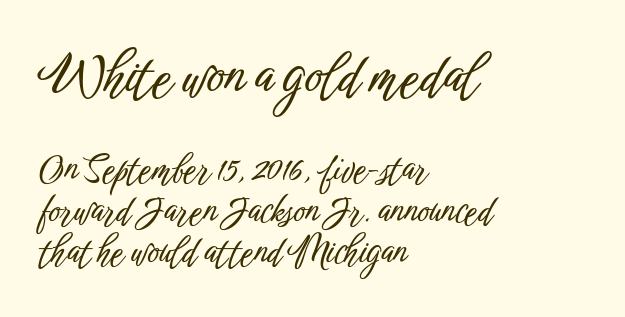
Q: Is the text italic (slanted)? A: Yes.
Q: Is the typeface a serif or a sans-serif typeface? A: Sans-serif.
Q: Is the text underlined? A: No.
Q: How is the paragraph aligned? A: Left-aligned.
Q: Is the spacing between letters normal or unusually wide? A: Normal.
Q: Is the spacing between lines tight, normal or loose? A: Tight.
Q: Which block of text is set in a larger size, the first (top) or the second (bottom)? A: The first (top) one.
Q: Width (condensed, normal, or wide)? A: Condensed.
Q: Stroke contrast? A: Low.
Q: x-height? A: Medium.
Q: Monospaced? A: No.
